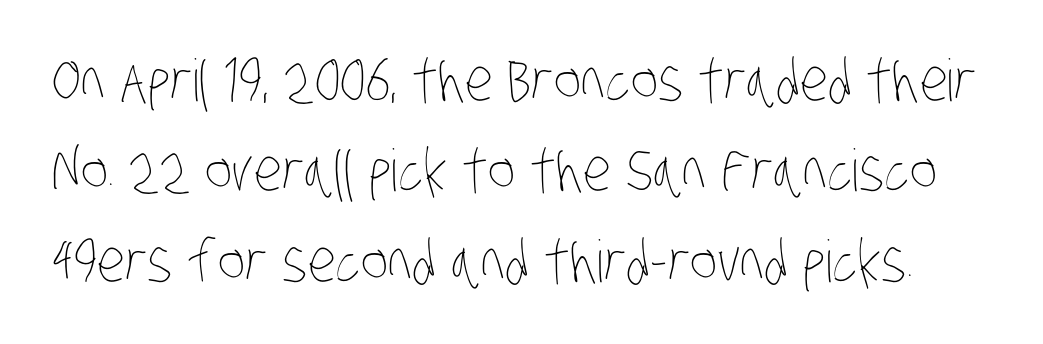
{"bold": "no", "weight": "thin", "width": "condensed", "stroke_contrast": "low", "x_height": "large", "monospaced": "no", "underline": "no", "line_spacing": "normal", "line_spacing_ratio": 1.56, "letter_spacing": "normal", "letter_spacing_em": 0.0, "glyph_px": 58}
